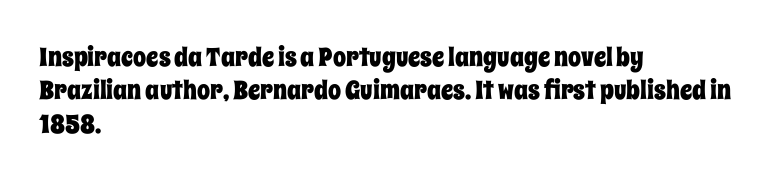
{"italic": "no", "underline": "no", "align": "left", "line_spacing": "normal", "line_spacing_ratio": 1.28, "letter_spacing": "normal", "letter_spacing_em": 0.0, "glyph_px": 26}
